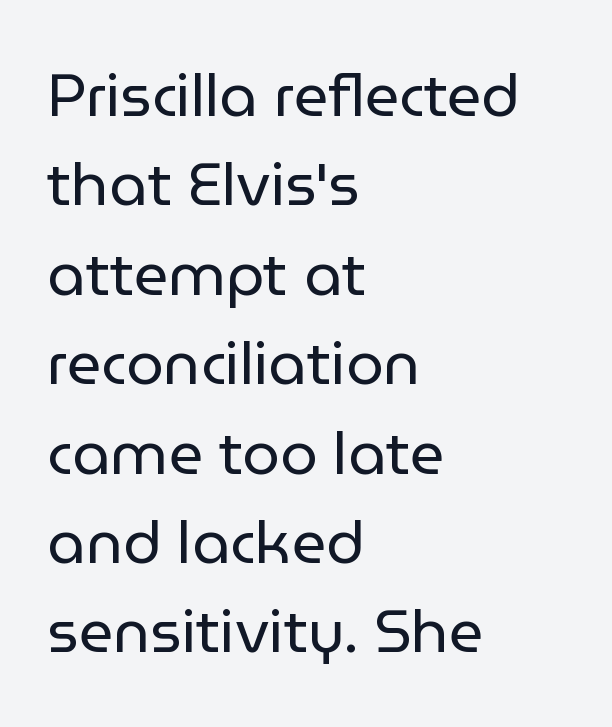
Each letter keeps its own natural width here, so spacing adapts to shape. Baseline-to-baseline distance is the conventional proportion of letter height. Words appear dense and cohesive because spacing is normal. Rule under the text: the space is simply empty. The lines are quadded left. The lettering stays uniformly vertical, giving the passage a roman look.
